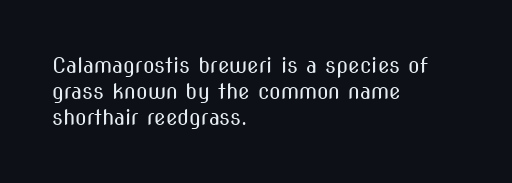
{"italic": "no", "bold": "no", "underline": "no", "align": "left", "line_spacing_ratio": 1.23, "letter_spacing": "normal", "letter_spacing_em": 0.0, "glyph_px": 21}
